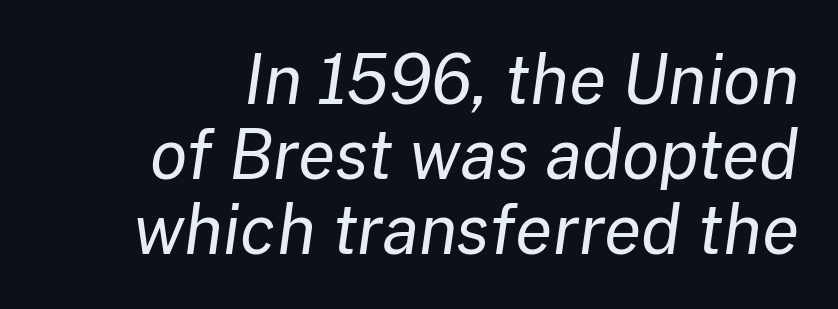
{"italic": "yes", "lean": "right", "slant_degrees": 8, "bold": "no", "weight": "regular", "width": "normal", "stroke_contrast": "low", "x_height": "medium", "monospaced": "no", "underline": "no", "line_spacing": "tight", "line_spacing_ratio": 1.1, "letter_spacing": "normal", "letter_spacing_em": 0.0, "glyph_px": 68}
